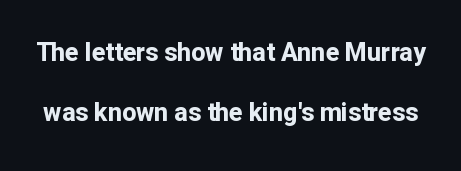
Q: Is the text bold? A: Yes.
Q: Is the text italic (slanted)? A: No, it is upright.
Q: Is the text underlined? A: No.
Q: Is the spacing between letters normal or unusually wide? A: Normal.
Q: Is the spacing between lines tight, normal or loose? A: Loose.
